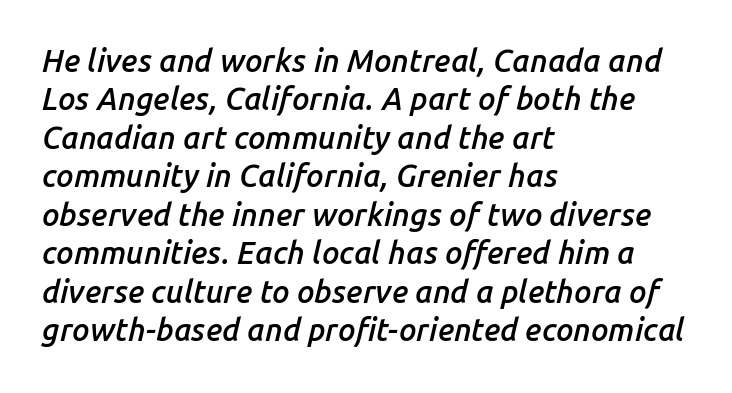
Q: Is the text bold? A: Semi-bold.
Q: Is the text italic (slanted)? A: Yes, it leans right by about 14 degrees.
Q: Is the text underlined? A: No.
Q: How is the paragraph aligned? A: Left-aligned.
Q: Is the spacing between letters normal or unusually wide? A: Normal.
Q: Width (condensed, normal, or wide)? A: Normal.
Q: Stroke contrast? A: Low.
Q: x-height? A: Medium.
Q: Monospaced? A: No.
